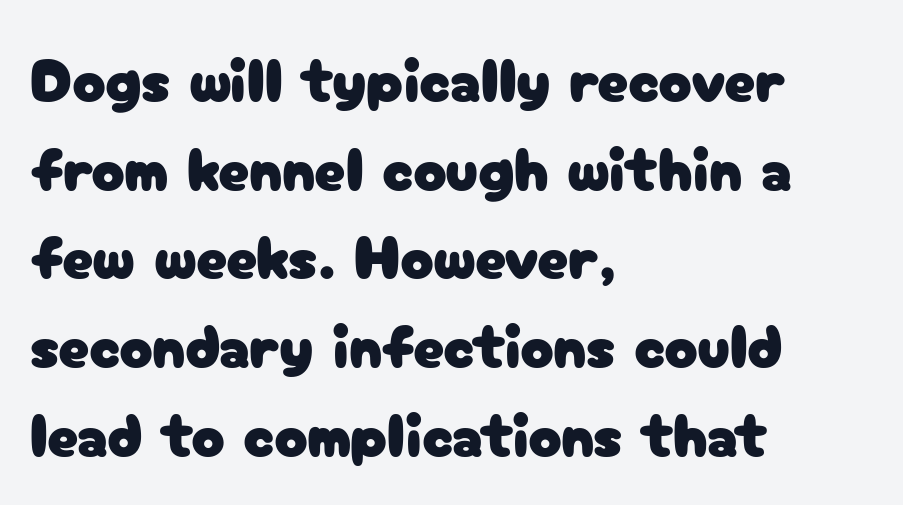
The image shows 62 px sans-serif type, upright; set left-aligned, normal line spacing (1.43x), normal letter spacing, not underlined; low stroke contrast and a medium x-height.
